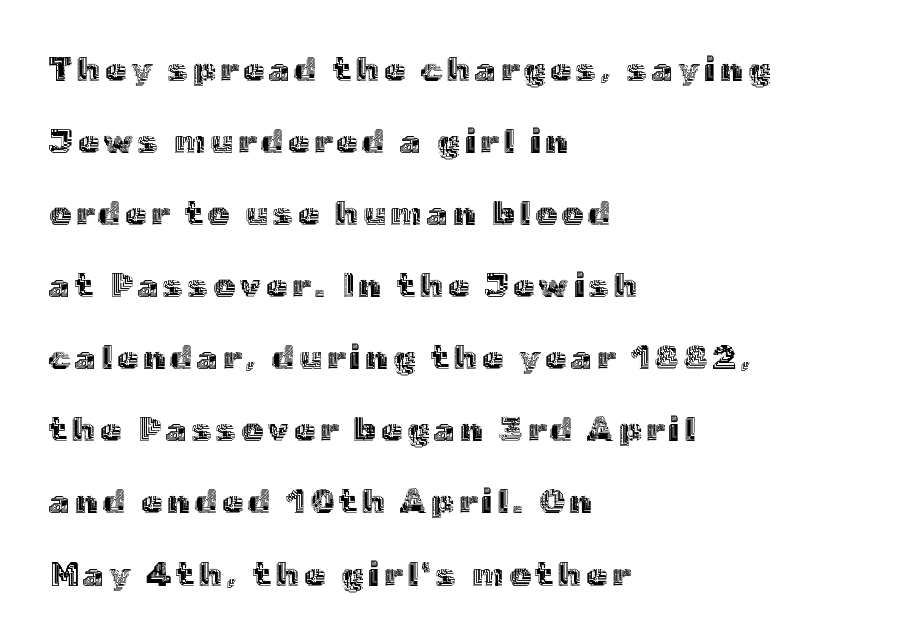
Q: Is the text italic (slanted)? A: No, it is upright.
Q: Is the text underlined? A: No.
Q: How is the paragraph aligned? A: Left-aligned.
Q: Is the spacing between lines tight, normal or loose? A: Loose.
Q: Width (condensed, normal, or wide)? A: Normal.
Q: x-height? A: Medium.
Q: Monospaced? A: No.
